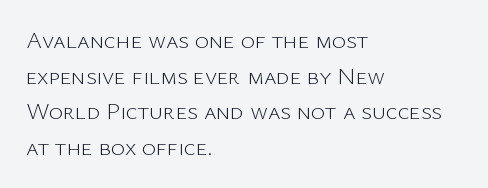
No italicization has been applied; the sample stays upright. Each line starts at the same left margin while the right side varies. Weight: regular or lighter. Compared with typical paragraphs, the rows here are spaced about the same. No extra tracking has been applied to these lines. Any mark beneath the type? The region is blank.
